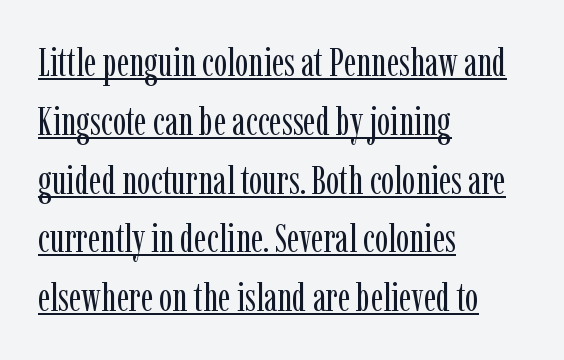
Line spacing here is normal. Short note: letters normally spaced. The lines are quadded left. Is this a sans? No — the strokes have serifs. A roman cut, with each character standing at attention.
